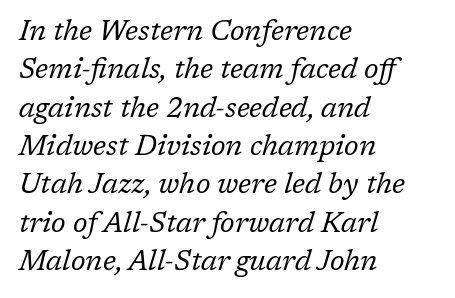
{"serif": "yes", "italic": "yes", "lean": "right", "slant_degrees": 17, "bold": "no", "weight": "regular", "width": "normal", "stroke_contrast": "low", "x_height": "medium", "monospaced": "no", "underline": "no", "align": "left", "line_spacing": "normal", "line_spacing_ratio": 1.37, "letter_spacing": "normal", "letter_spacing_em": 0.0, "glyph_px": 28}
